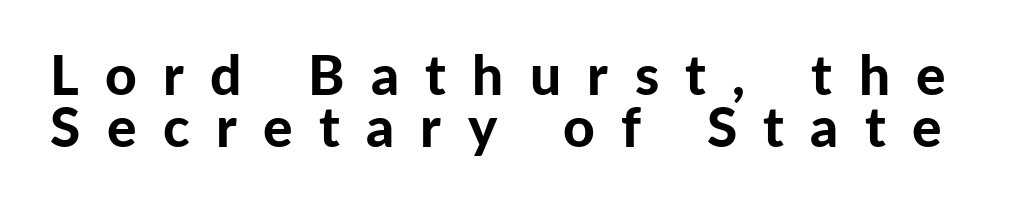
Spacing verdict: proportional, widths tailored to each character. The designer dialed line spacing down below the default. Designer's note — italics off, roman on. This sample uses expanded letter spacing, leaving extra air between glyphs. The designer went with a sans here, leaving each stem footless. Notice how thick the strokes are: this is what a full bold looks like.
